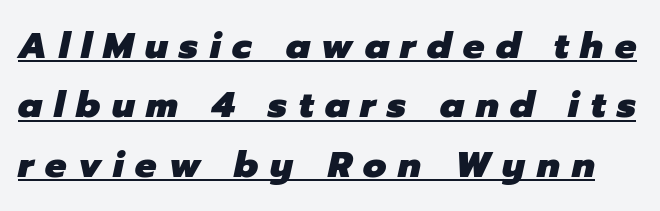
Students, observe: this is what conventionally led text looks like. A typographer would call this underscored text. Compared with ordinary roman type, these characters are visibly tilted. This rendering widens character spacing well past its baseline value.
